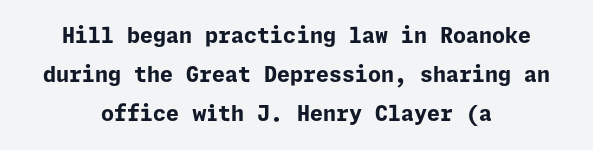
The image shows 21 px bold type, upright; set centered, line spacing 1.86x, normal letter spacing, not underlined.
